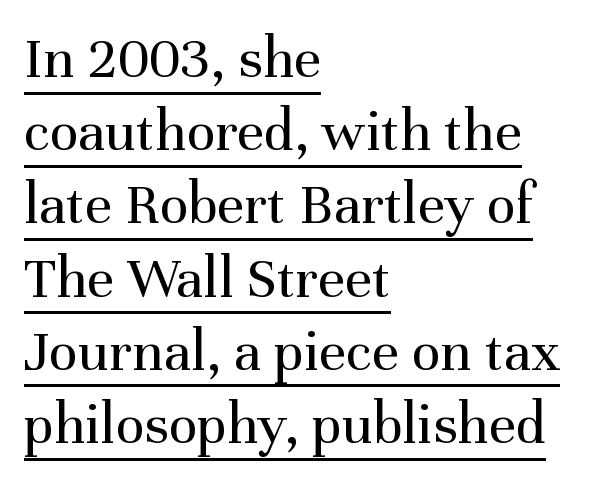
{"serif": "yes", "italic": "no", "bold": "no", "weight": "regular", "width": "normal", "stroke_contrast": "medium", "x_height": "medium", "monospaced": "no", "underline": "yes", "align": "left", "line_spacing_ratio": 1.22, "letter_spacing": "normal", "letter_spacing_em": 0.0, "glyph_px": 60}
